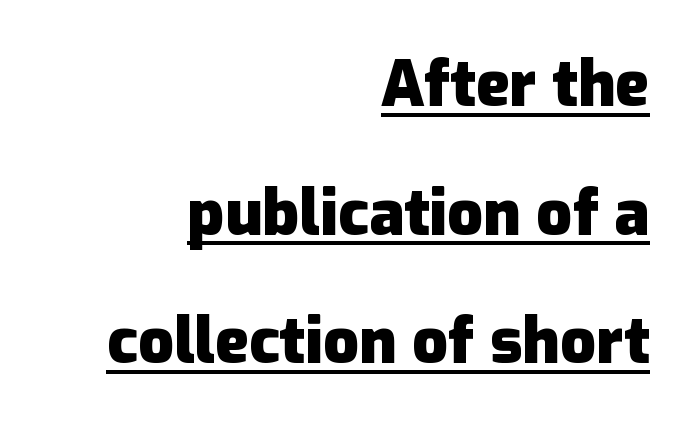
A typesetter would call this proportional, since set widths differ per character. The glyphs are accompanied by a horizontal stroke just below them. The font is running at its bold setting. Teacher's note: observe the even right margin — that is flush-right alignment.
